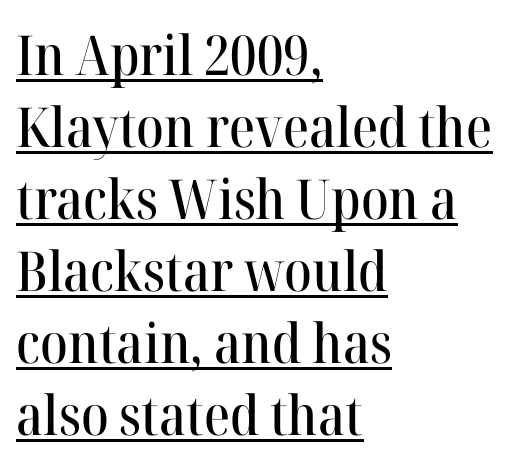
The image shows 55 px serif type, upright; set left-aligned, normal line spacing (1.31x), normal letter spacing, underlined; high stroke contrast and a medium x-height.
